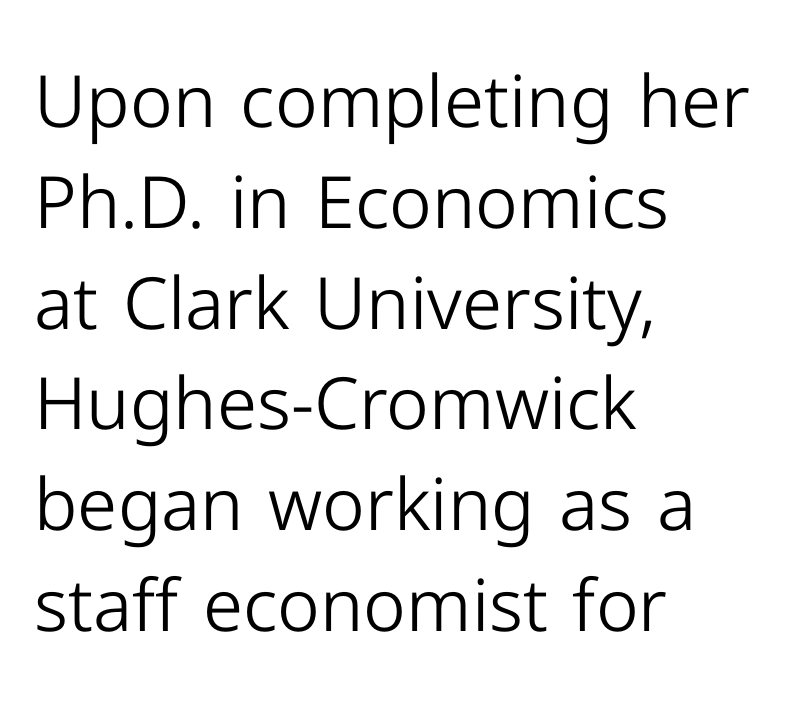
The face used here is rendered with its standard letterfit. The passage shown is typed in a proportional face where columns would drift. The typesetter chose a ragged-right arrangement here. No extra ink here — the face is not bold.
